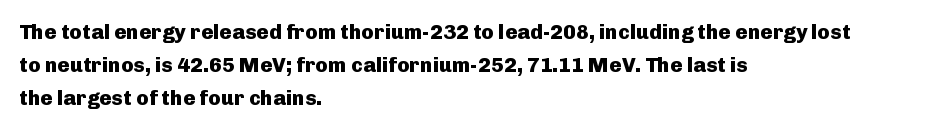
The image shows 21 px bold type, upright; set left-aligned, normal line spacing (1.56x), normal letter spacing, not underlined.
